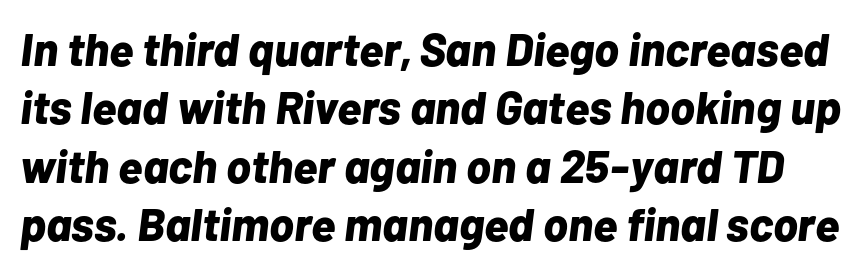
{"italic": "yes", "lean": "right", "slant_degrees": 7, "bold": "yes", "weight": "bold", "width": "normal", "stroke_contrast": "low", "x_height": "medium", "monospaced": "no", "underline": "no", "line_spacing": "normal", "line_spacing_ratio": 1.27, "letter_spacing": "normal", "letter_spacing_em": 0.0, "glyph_px": 46}
